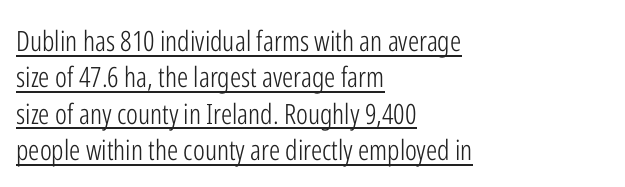
Q: Is the text bold? A: No.
Q: Is the text italic (slanted)? A: No, it is upright.
Q: Is the typeface a serif or a sans-serif typeface? A: Sans-serif.
Q: Is the text underlined? A: Yes.
Q: How is the paragraph aligned? A: Left-aligned.
Q: Is the spacing between letters normal or unusually wide? A: Normal.
Q: Is the spacing between lines tight, normal or loose? A: Normal.
Q: Width (condensed, normal, or wide)? A: Condensed.
Q: Stroke contrast? A: Low.
Q: x-height? A: Medium.
Q: Monospaced? A: No.
